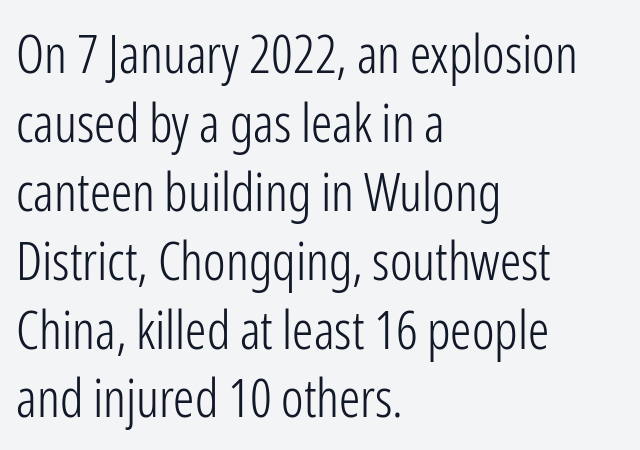
The image shows 53 px light, condensed sans-serif type, upright; set left-aligned, normal line spacing (1.3x), normal letter spacing, not underlined; low stroke contrast and a medium x-height.
